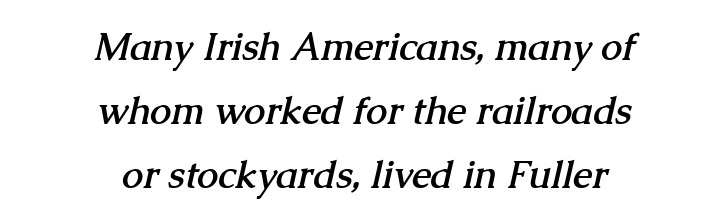
One glance says typical: line gaps are just what's usual. Underlining? Definitely not there. Inter-character spacing is left at the font's built-in metrics. A full-strength bold gives these letters their thick strokes. You could not count columns in this text — the font is proportionally spaced.
